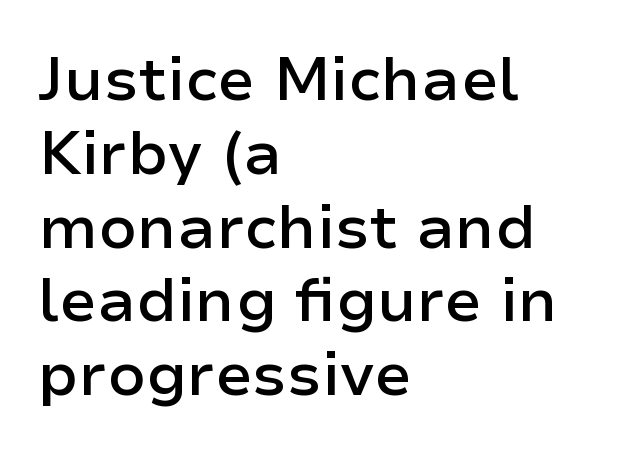
The image shows 61 px semibold sans-serif type, upright; set left-aligned, line spacing 1.21x, normal letter spacing, not underlined; low stroke contrast and a medium x-height.
